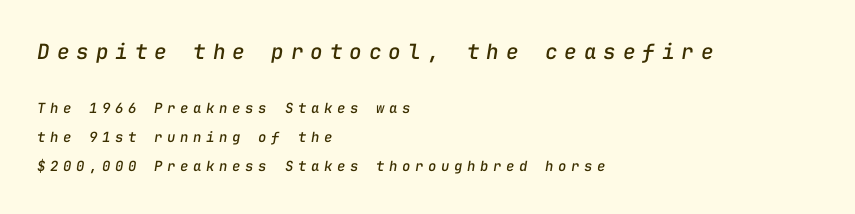
The image shows 21 px text type, italic (leaning right); set left-aligned, loose line spacing (2.09x), unusually wide letter spacing (+0.33 em), not underlined; the first (top) block is 1.5x larger.
